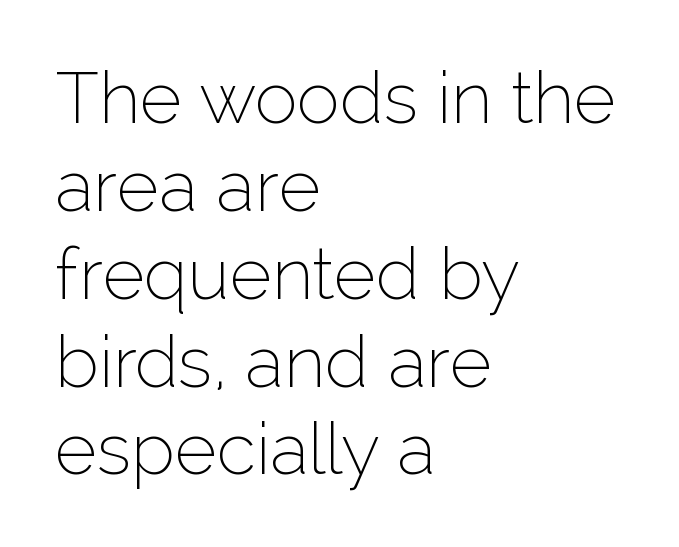
{"serif": "no", "italic": "no", "bold": "no", "weight": "thin", "width": "normal", "stroke_contrast": "low", "x_height": "medium", "monospaced": "no", "underline": "no", "align": "left", "line_spacing_ratio": 1.22, "letter_spacing": "normal", "letter_spacing_em": 0.0, "glyph_px": 72}
